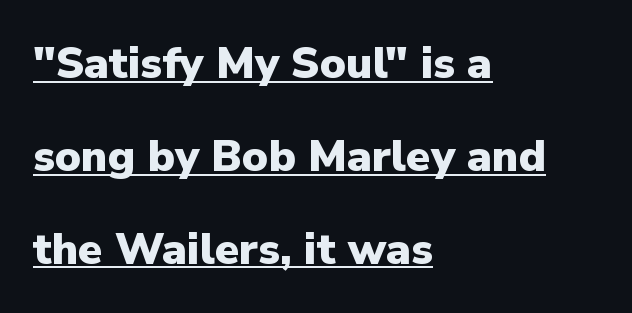
The image shows 44 px heavy sans-serif type, upright; set left-aligned, loose line spacing (2.11x), normal letter spacing, underlined; low stroke contrast and a medium x-height.
